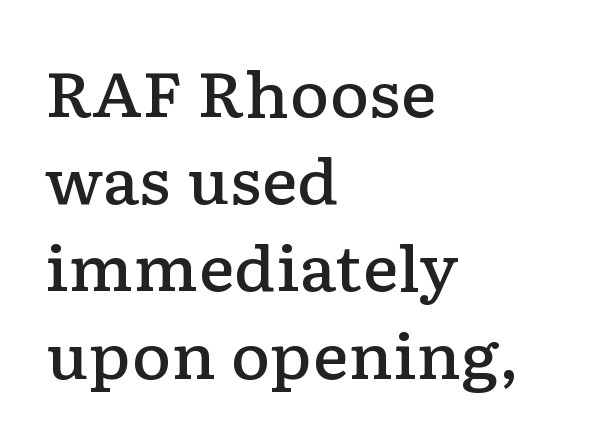
{"serif": "yes", "italic": "no", "bold": "semi", "weight": "semibold", "width": "wide", "stroke_contrast": "low", "x_height": "medium", "monospaced": "no", "underline": "no", "align": "left", "line_spacing": "normal", "line_spacing_ratio": 1.43, "letter_spacing": "normal", "letter_spacing_em": 0.0, "glyph_px": 61}
